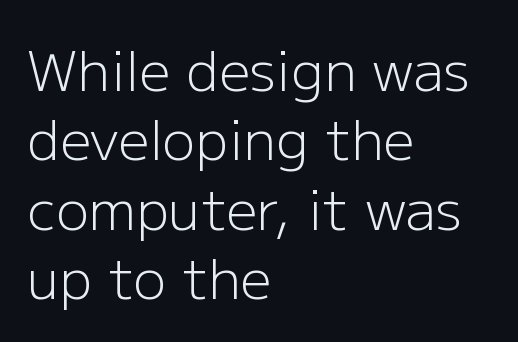
The image shows 55 px light sans-serif type, upright; set left-aligned, normal line spacing (1.26x), normal letter spacing, not underlined; low stroke contrast and a medium x-height.
